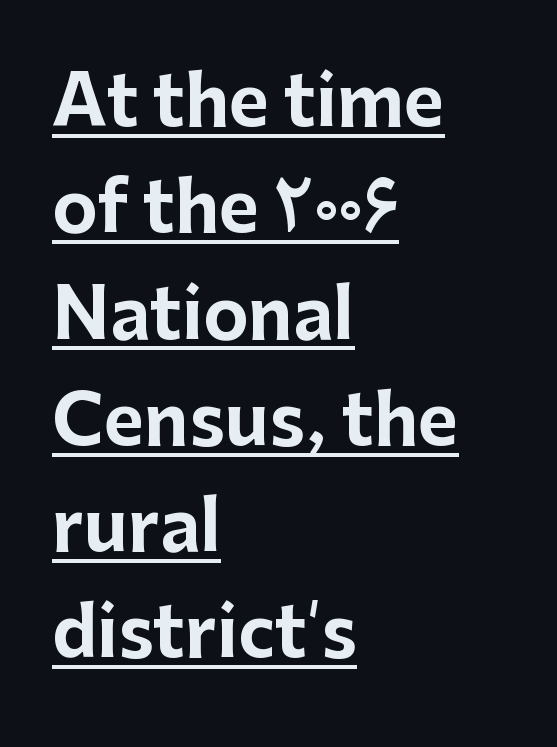
Do the characters align in a grid? No, the font is proportional. Does the leading feel generous? No, just average. In designer terms, the underline attribute is active on this setting. On the weight axis this lands at bold, roughly 700.
